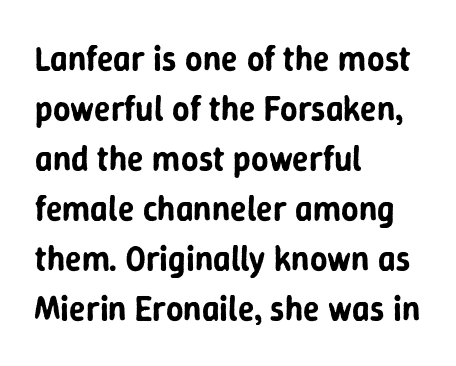
Q: Is the text italic (slanted)? A: No, it is upright.
Q: Is the typeface a serif or a sans-serif typeface? A: Sans-serif.
Q: Is the text underlined? A: No.
Q: How is the paragraph aligned? A: Left-aligned.
Q: Is the spacing between letters normal or unusually wide? A: Normal.
Q: Is the spacing between lines tight, normal or loose? A: Normal.
Q: Width (condensed, normal, or wide)? A: Normal.
Q: Stroke contrast? A: Low.
Q: x-height? A: Medium.
Q: Monospaced? A: No.
